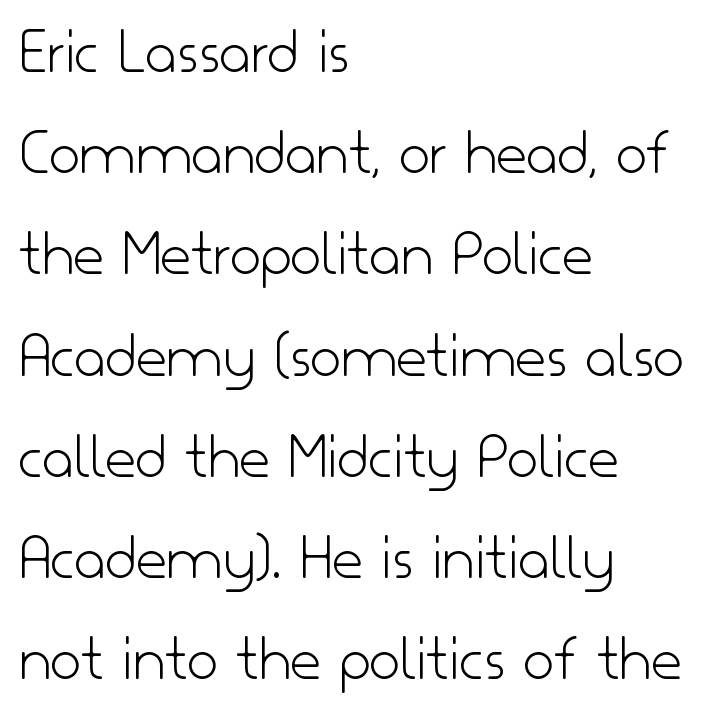
Q: Is the text bold? A: No.
Q: Is the text italic (slanted)? A: No, it is upright.
Q: Is the typeface a serif or a sans-serif typeface? A: Sans-serif.
Q: Is the text underlined? A: No.
Q: How is the paragraph aligned? A: Left-aligned.
Q: Is the spacing between letters normal or unusually wide? A: Normal.
Q: Is the spacing between lines tight, normal or loose? A: Normal.
Q: Width (condensed, normal, or wide)? A: Normal.
Q: Stroke contrast? A: Low.
Q: x-height? A: Small.
Q: Monospaced? A: No.
